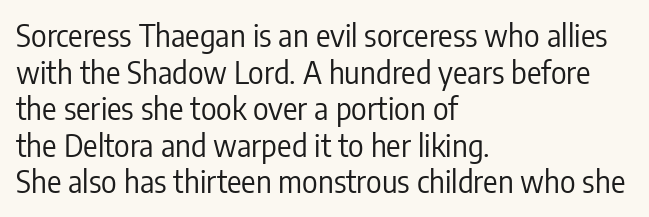
The image shows 30 px regular-weight, condensed sans-serif type, upright; set left-aligned, line spacing 1.22x, normal letter spacing, not underlined; low stroke contrast and a medium x-height.
